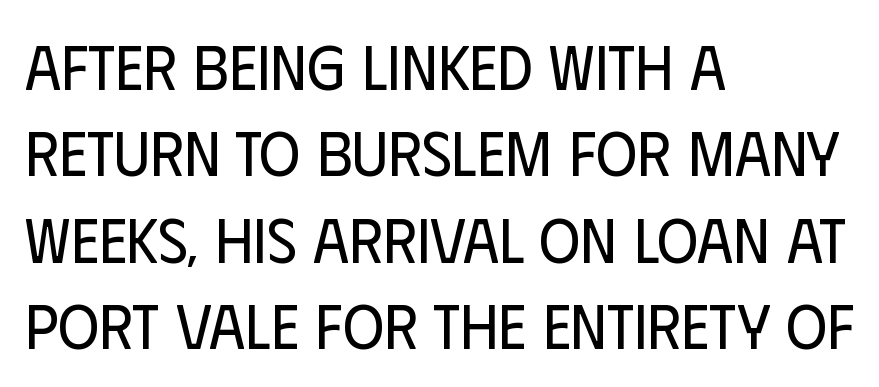
{"serif": "no", "italic": "no", "bold": "no", "weight": "regular", "width": "condensed", "stroke_contrast": "low", "x_height": "large", "monospaced": "no", "underline": "no", "align": "left", "line_spacing": "normal", "line_spacing_ratio": 1.37, "letter_spacing": "normal", "letter_spacing_em": 0.0, "glyph_px": 63}
